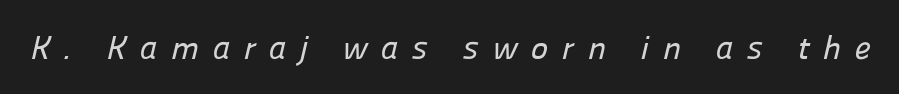
{"serif": "no", "width": "normal", "stroke_contrast": "low", "x_height": "medium", "monospaced": "no", "underline": "no", "letter_spacing": "wide", "letter_spacing_em": 0.41, "glyph_px": 33}
